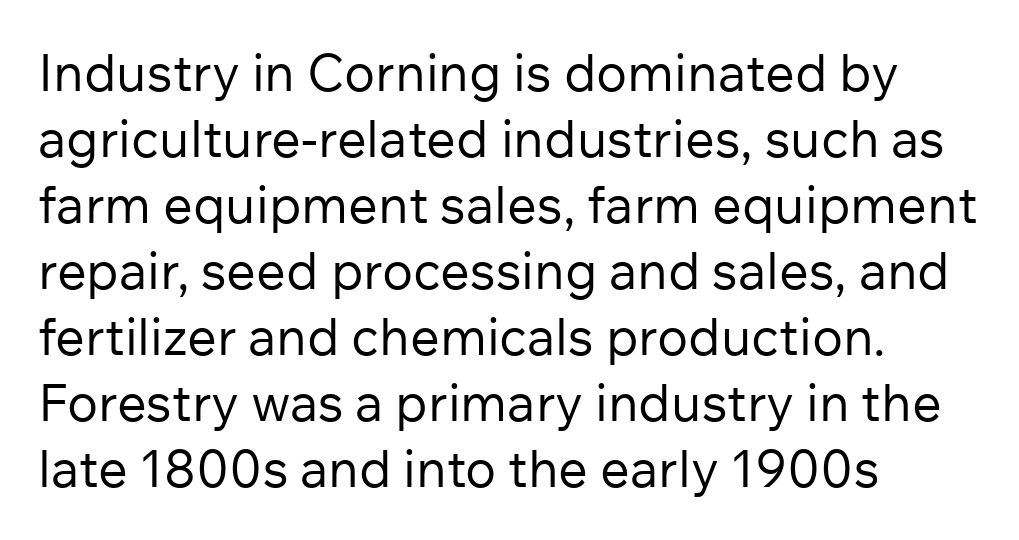
The image shows 52 px regular-weight sans-serif type, upright; set left-aligned, normal line spacing (1.27x), normal letter spacing, not underlined; low stroke contrast and a medium x-height.
